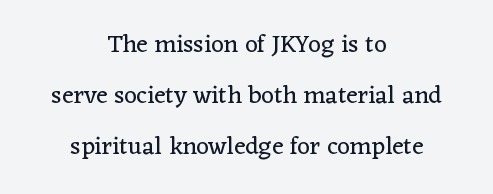
{"italic": "no", "bold": "no", "underline": "no", "align": "center", "line_spacing": "loose", "line_spacing_ratio": 2.05, "letter_spacing": "normal", "letter_spacing_em": 0.0, "glyph_px": 25}
